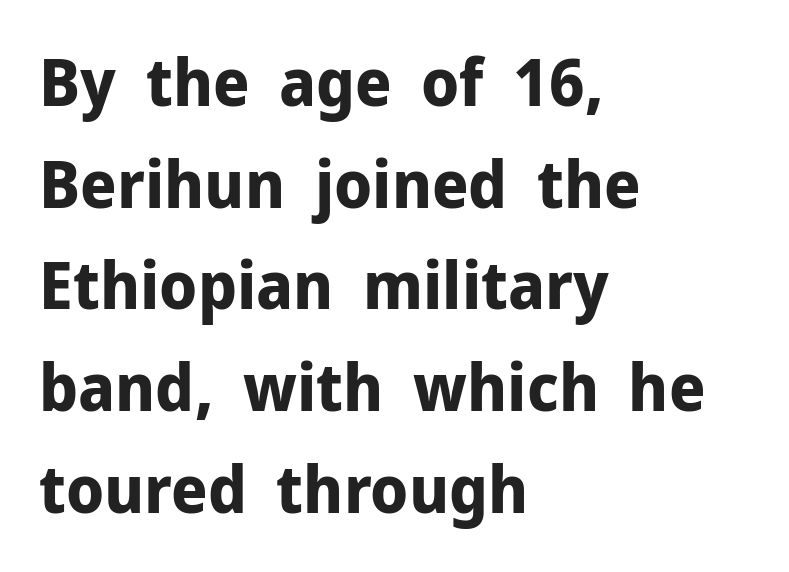
The axis of the letterforms is exactly vertical. These words are printed bold, with thick strokes throughout. Letterform terminals end flat and unadorned throughout the passage. How are the letters spaced? Ordinarily, with no added tracking.
